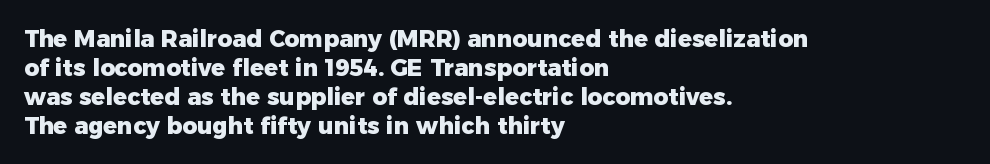
The typography opts for an upright posture over an oblique one. What weight is shown? A full bold with thick strokes. How would I describe the line gaps? Plain and ordinary. Each line starts at the same left margin while the right side varies.
